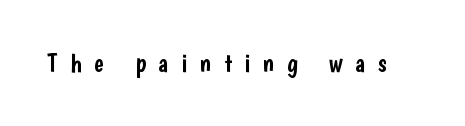
Nobody drew a line under any word here. The line texture is sparse and dotted thanks to wide tracking. The lettering holds an erect, upright posture throughout.
